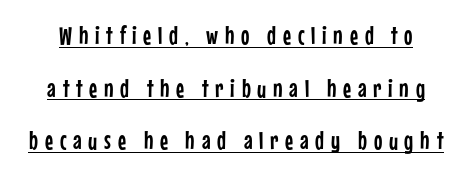
Each line of the rendering has a horizontal stroke beneath the glyphs. Short note: letters widely spaced. The space between consecutive lines is lavish. This is the regular roman posture of the typeface.
